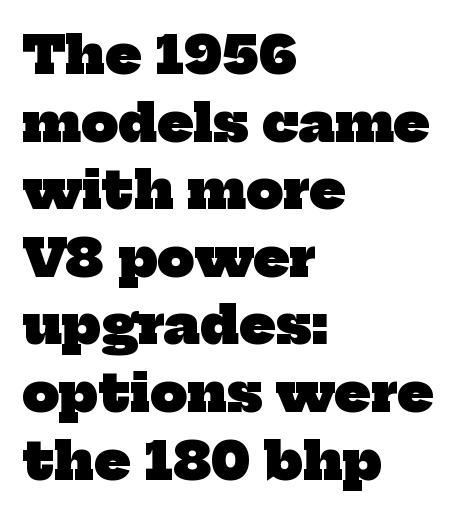
{"serif": "yes", "bold": "yes", "weight": "heavy", "width": "normal", "stroke_contrast": "low", "x_height": "medium", "monospaced": "no", "underline": "no", "align": "left", "line_spacing": "normal", "line_spacing_ratio": 1.3, "letter_spacing": "normal", "letter_spacing_em": 0.0, "glyph_px": 52}
